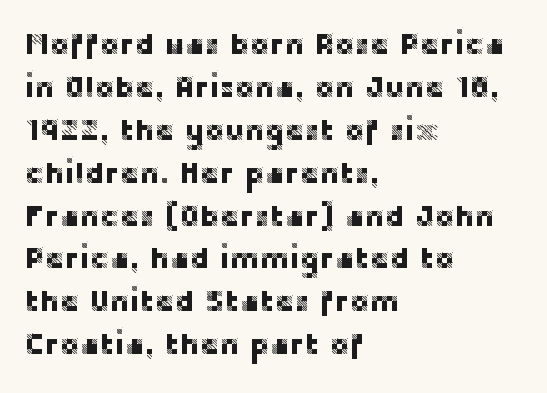
The image shows 30 px sans-serif type, upright; set left-aligned, normal line spacing (1.43x), normal letter spacing, not underlined; low stroke contrast and a large x-height.
